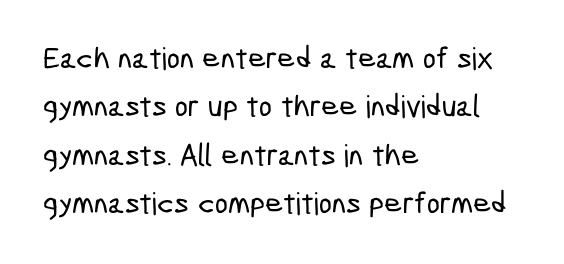
Check under the words: just untouched page. This block has exactly the height ordinary leading produces. All the whitespace from short lines collects on the right. Between one letter and the next there's only the usual sliver of space. To sum up the face: it is a sans, with no serifs. The rendering uses natural spacing where letterforms have individual widths.
